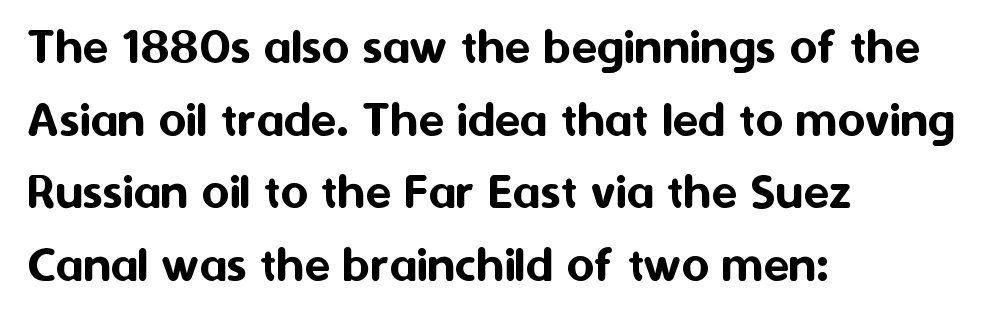
Q: Is the text italic (slanted)? A: No, it is upright.
Q: Is the typeface a serif or a sans-serif typeface? A: Sans-serif.
Q: Is the text underlined? A: No.
Q: How is the paragraph aligned? A: Left-aligned.
Q: Is the spacing between letters normal or unusually wide? A: Normal.
Q: Is the spacing between lines tight, normal or loose? A: Normal.
Q: Width (condensed, normal, or wide)? A: Normal.
Q: Stroke contrast? A: Medium.
Q: x-height? A: Medium.
Q: Monospaced? A: No.
